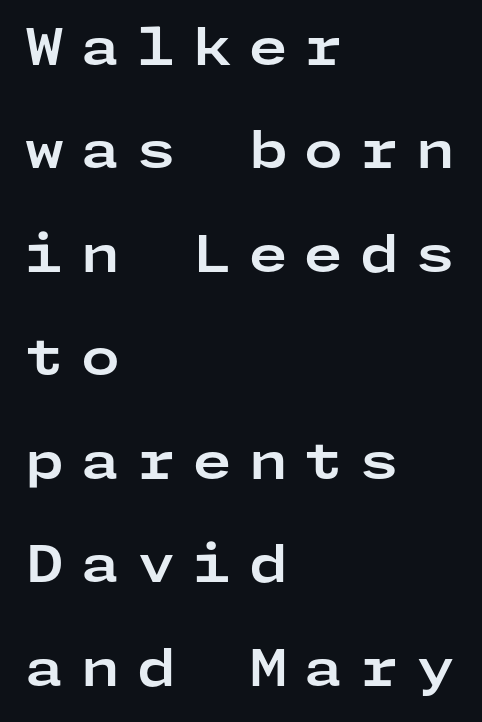
Typographic density is high because the face is bold. The line-height multiplier appears high, well above default. Note: no serifs on the glyphs. Quick note: underline off.
